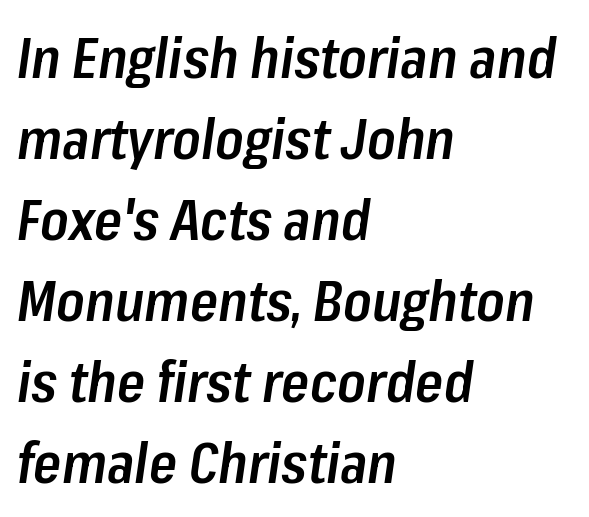
The image shows 57 px semibold, condensed type, italic (leaning right); set left-aligned, normal line spacing (1.42x), normal letter spacing, not underlined; low stroke contrast and a medium x-height.
